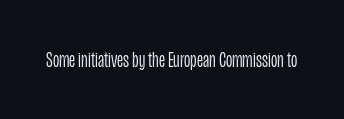
Q: Is the text bold? A: No.
Q: Is the text italic (slanted)? A: No, it is upright.
Q: Is the text underlined? A: No.
Q: Is the spacing between letters normal or unusually wide? A: Normal.
